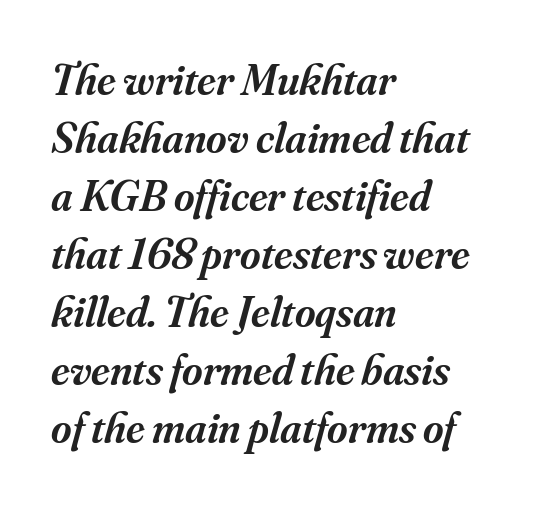
The image shows 44 px semibold serif type, italic (leaning right); set left-aligned, normal line spacing (1.32x), normal letter spacing, not underlined; medium stroke contrast and a small x-height.
